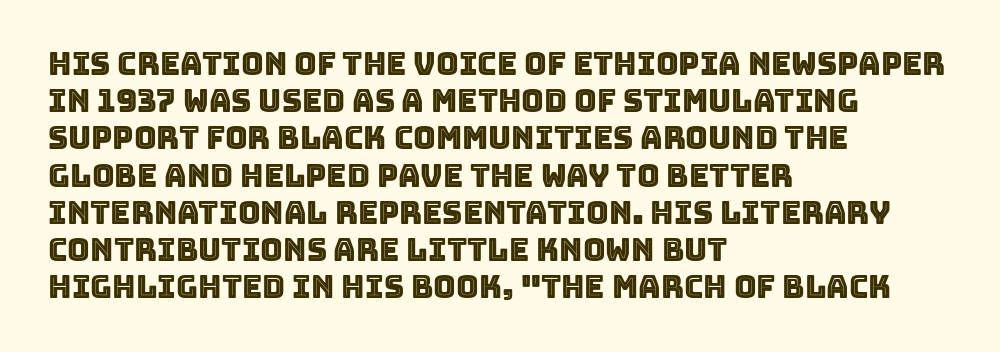
The lines are quadded left. The letters advance in unequal steps, a hallmark of proportional type. The passage shown has conventional tracking throughout. Quick note: underline off.
